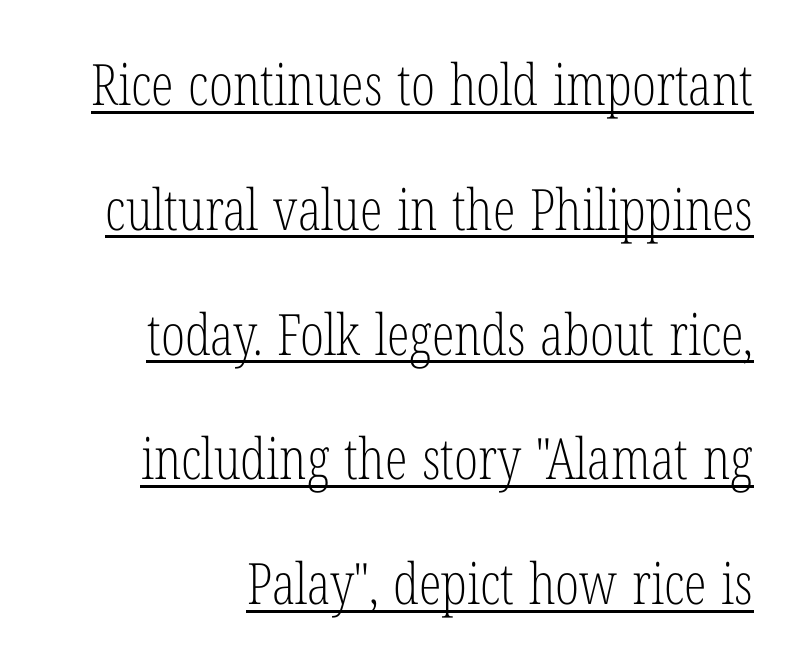
{"serif": "yes", "italic": "no", "bold": "no", "weight": "light", "width": "condensed", "stroke_contrast": "low", "x_height": "medium", "monospaced": "no", "underline": "yes", "line_spacing": "loose", "line_spacing_ratio": 2.19, "letter_spacing": "normal", "letter_spacing_em": 0.0, "glyph_px": 57}
